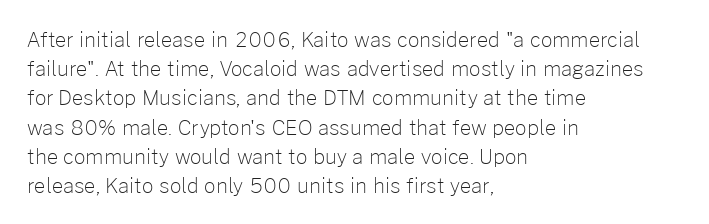
Q: Is the text bold? A: No.
Q: Is the text italic (slanted)? A: No, it is upright.
Q: Is the text underlined? A: No.
Q: How is the paragraph aligned? A: Left-aligned.
Q: Is the spacing between letters normal or unusually wide? A: Normal.
Q: Is the spacing between lines tight, normal or loose? A: Normal.
